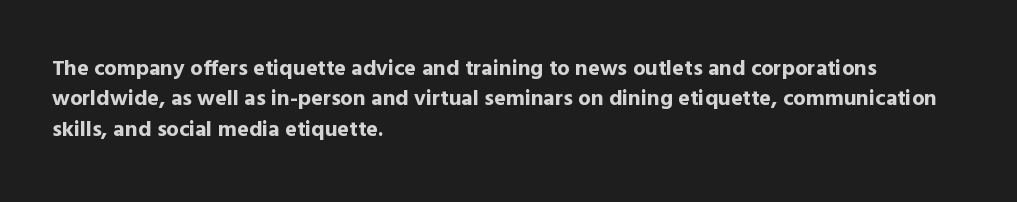
Q: Is the text bold? A: Yes.
Q: Is the text italic (slanted)? A: No, it is upright.
Q: Is the text underlined? A: No.
Q: How is the paragraph aligned? A: Left-aligned.
Q: Is the spacing between letters normal or unusually wide? A: Normal.
Q: Is the spacing between lines tight, normal or loose? A: Normal.
